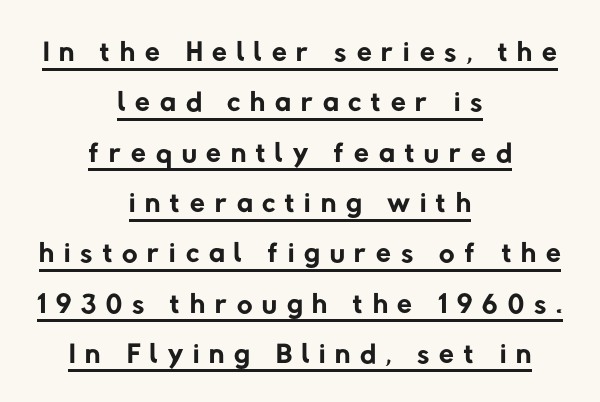
{"serif": "no", "bold": "no", "weight": "regular", "width": "normal", "stroke_contrast": "low", "x_height": "medium", "monospaced": "no", "underline": "yes", "align": "center", "line_spacing_ratio": 1.17, "letter_spacing": "wide", "letter_spacing_em": 0.23, "glyph_px": 43}
